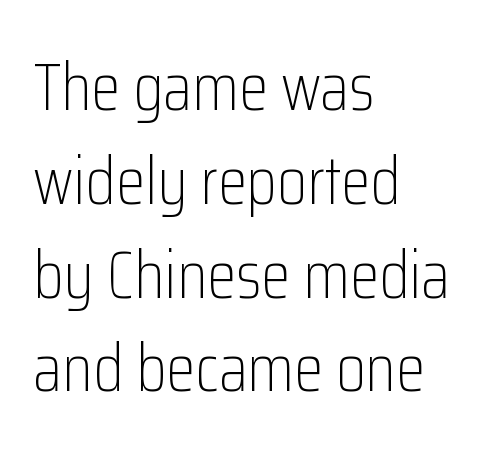
Q: Is the text bold? A: No.
Q: Is the text italic (slanted)? A: No, it is upright.
Q: Is the typeface a serif or a sans-serif typeface? A: Sans-serif.
Q: Is the text underlined? A: No.
Q: How is the paragraph aligned? A: Left-aligned.
Q: Is the spacing between letters normal or unusually wide? A: Normal.
Q: Is the spacing between lines tight, normal or loose? A: Normal.
Q: Width (condensed, normal, or wide)? A: Condensed.
Q: Stroke contrast? A: Low.
Q: x-height? A: Medium.
Q: Monospaced? A: No.
